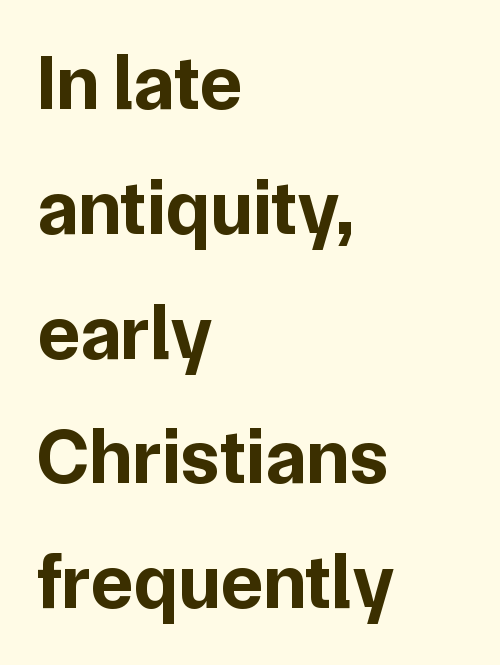
{"serif": "no", "italic": "no", "bold": "yes", "weight": "bold", "width": "normal", "stroke_contrast": "low", "x_height": "medium", "monospaced": "no", "underline": "no", "align": "left", "line_spacing": "normal", "line_spacing_ratio": 1.6, "letter_spacing": "normal", "letter_spacing_em": 0.0, "glyph_px": 78}
